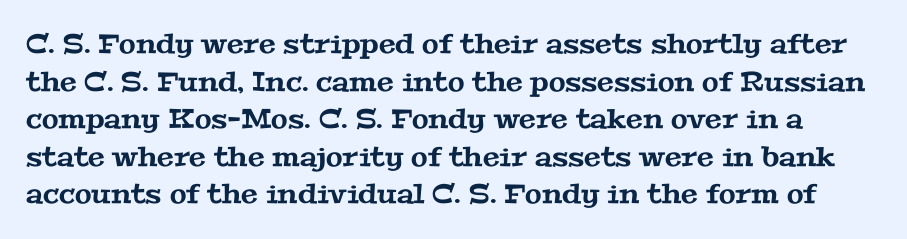
{"underline": "no", "line_spacing": "normal", "line_spacing_ratio": 1.39, "letter_spacing": "normal", "letter_spacing_em": 0.0, "glyph_px": 27}
